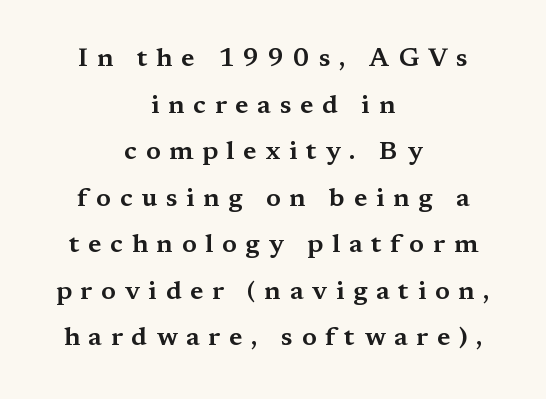
Q: Is the text italic (slanted)? A: No, it is upright.
Q: Is the text underlined? A: No.
Q: How is the paragraph aligned? A: Centered.
Q: Is the spacing between letters normal or unusually wide? A: Unusually wide.
